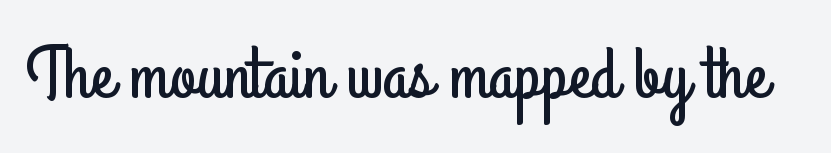
The image shows 74 px condensed sans-serif type; set normal letter spacing, not underlined; low stroke contrast and a small x-height.
